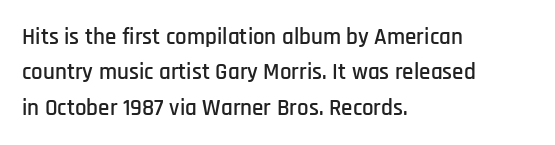
Nope, not italic — everything's standing straight. Words appear dense and cohesive because spacing is normal. The baseline area is clear. These lines sit exactly where default settings would place them. The compositor pushed each line to the left boundary.
